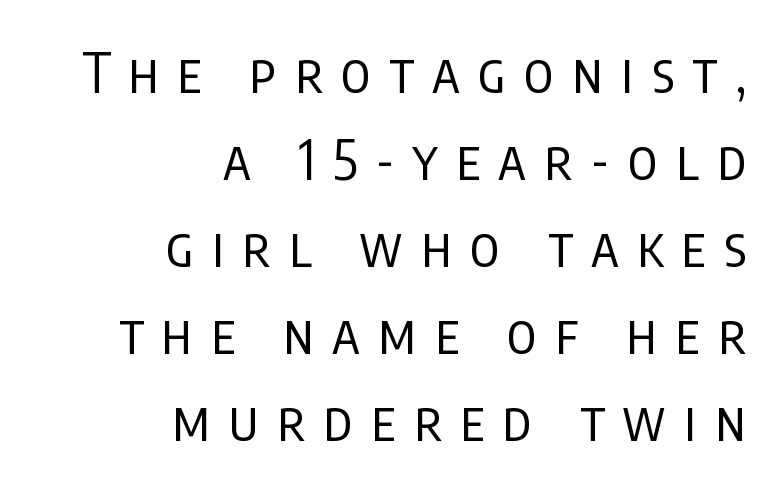
{"serif": "no", "italic": "no", "bold": "no", "weight": "regular", "width": "condensed", "stroke_contrast": "low", "x_height": "large", "monospaced": "no", "underline": "no", "align": "right", "line_spacing": "normal", "line_spacing_ratio": 1.61, "letter_spacing": "wide", "letter_spacing_em": 0.34, "glyph_px": 54}
